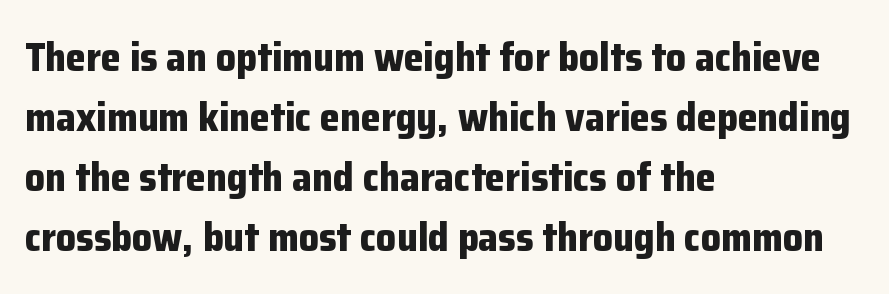
{"serif": "no", "italic": "no", "bold": "yes", "weight": "bold", "width": "normal", "stroke_contrast": "low", "x_height": "medium", "monospaced": "no", "underline": "no", "align": "left", "line_spacing": "normal", "line_spacing_ratio": 1.5, "letter_spacing": "normal", "letter_spacing_em": 0.0, "glyph_px": 40}
